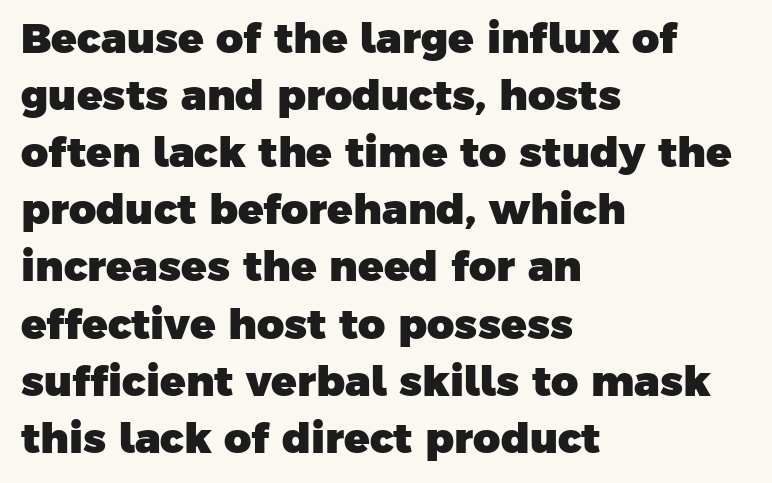
The image shows 42 px heavy sans-serif type; set left-aligned, normal line spacing (1.36x), normal letter spacing, not underlined; low stroke contrast and a medium x-height.
